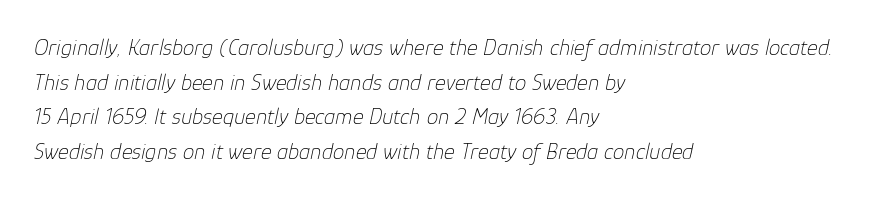
{"italic": "yes", "lean": "right", "slant_degrees": 12, "bold": "no", "underline": "no", "align": "left", "line_spacing": "normal", "line_spacing_ratio": 1.51, "letter_spacing": "normal", "letter_spacing_em": 0.0, "glyph_px": 23}
